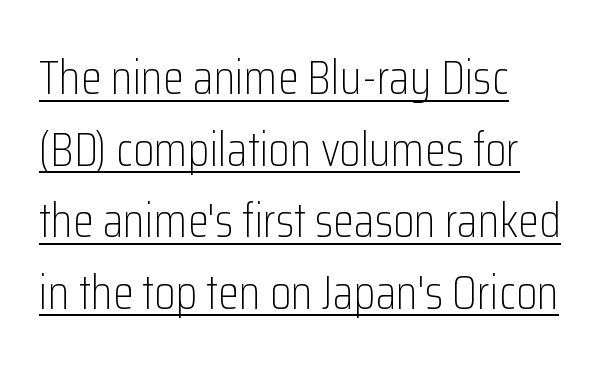
{"serif": "no", "italic": "no", "bold": "no", "weight": "light", "width": "condensed", "stroke_contrast": "low", "x_height": "medium", "monospaced": "no", "underline": "yes", "align": "left", "line_spacing": "normal", "line_spacing_ratio": 1.49, "letter_spacing": "normal", "letter_spacing_em": 0.0, "glyph_px": 48}
